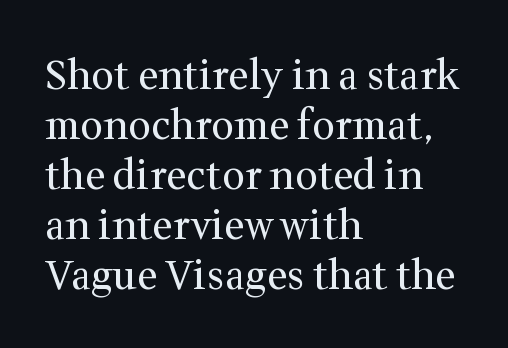
The image shows 40 px regular-weight serif type, upright; set left-aligned, normal line spacing (1.25x), normal letter spacing, not underlined; medium stroke contrast and a medium x-height.
